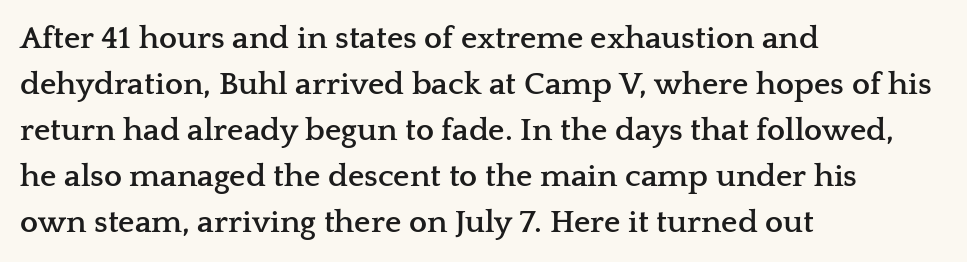
Each line starts at the same left margin while the right side varies. These lines were composed using upright roman letters. Proportional: the letters do not fall into vertical columns. Underlining? Definitely not there. Look at the stroke-to-counter ratio: heavy, a bold. Typographically, this falls in the serif category.
